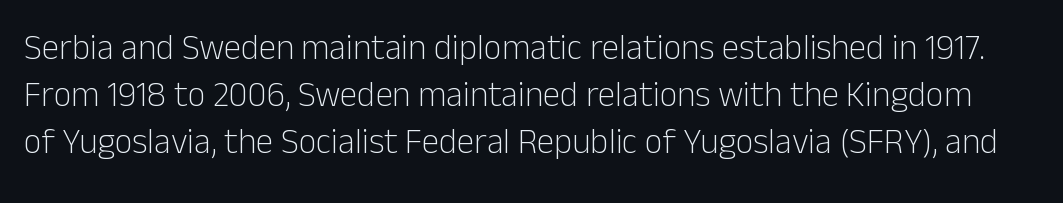
Note the varied advance widths — an 'i' is clearly narrower than an 'm'. It's the straight-up-and-down kind of type. What's the leading like? Ordinary, nothing unusual. The glyphs in this specimen are sans serif. In terms of letterspacing, this is plain default setting.
